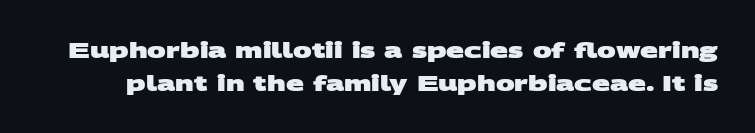
The letters are bold, with thick, heavy strokes. The type is set solid horizontally, with unmodified tracking. The leading is moderate, giving the passage an even texture. Check under the words: just untouched page.
